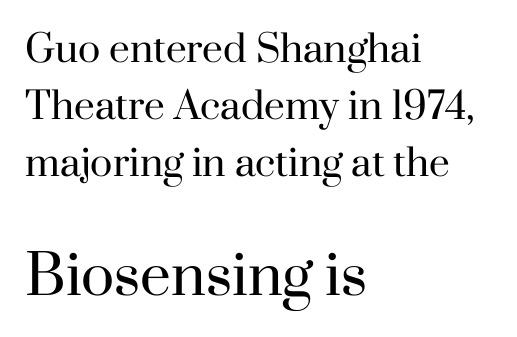
The image shows 55 px regular-weight serif type, upright; set left-aligned, normal line spacing (1.54x), normal letter spacing, not underlined; the second (bottom) block is 1.49x larger; high stroke contrast and a small x-height.
